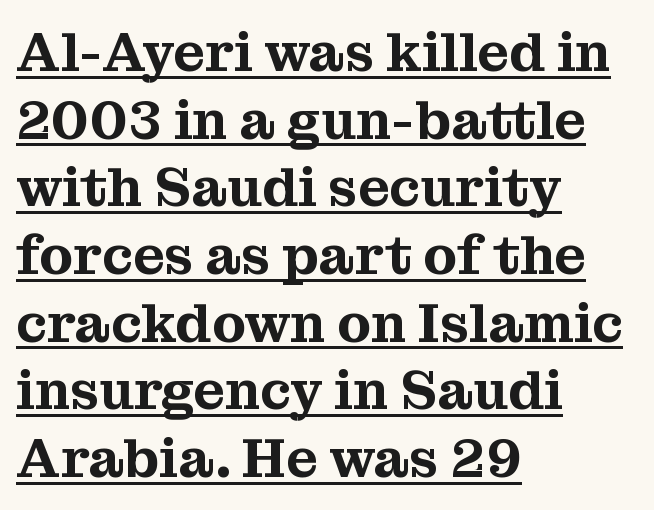
Varying glyph widths throughout — classic text-font behaviour. Are there feet on the stems? There are — it's a serif. Tracking here is standard; glyphs follow each other at the usual distance. The font's upright variant was chosen for this text.
